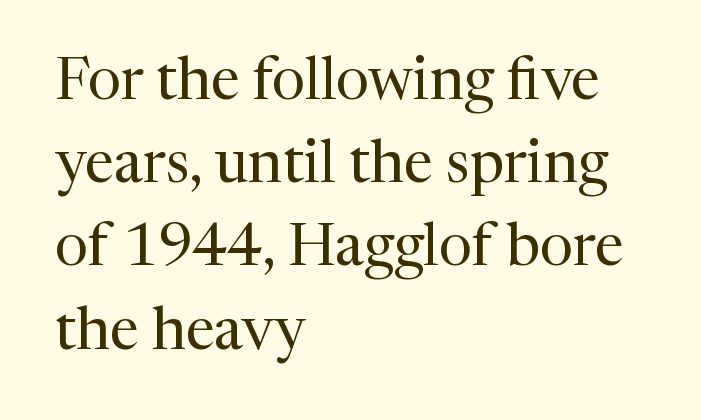
{"serif": "yes", "italic": "no", "bold": "no", "weight": "regular", "width": "normal", "stroke_contrast": "medium", "x_height": "medium", "monospaced": "no", "underline": "no", "align": "left", "line_spacing": "normal", "line_spacing_ratio": 1.41, "letter_spacing": "normal", "letter_spacing_em": 0.0, "glyph_px": 59}
